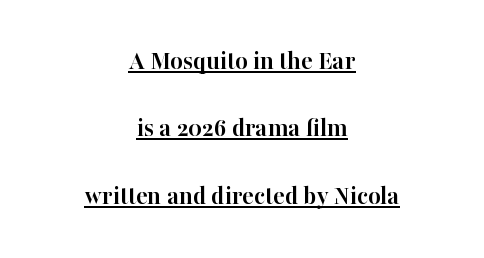
Notice how the stems are strictly vertical — no italics here. The block of text is sparse from top to bottom, with ample space between rows. Spacing between characters is what you'd get straight out of the box. What decoration does the sample have? An underline. Alignment: centered. Bold? Absolutely — the strokes are thick and heavy.
